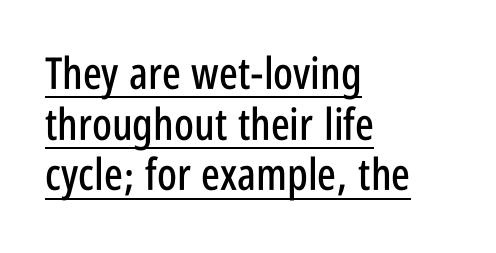
The specimen includes a rule beneath the text block's lines. Whoever set this chose condensed vertical rhythm over breathing room. Where is the straight margin? On the left. These lines were composed using upright roman letters. The designer went with a sans here, leaving each stem footless. Do the characters align in a grid? No, the font is proportional.
